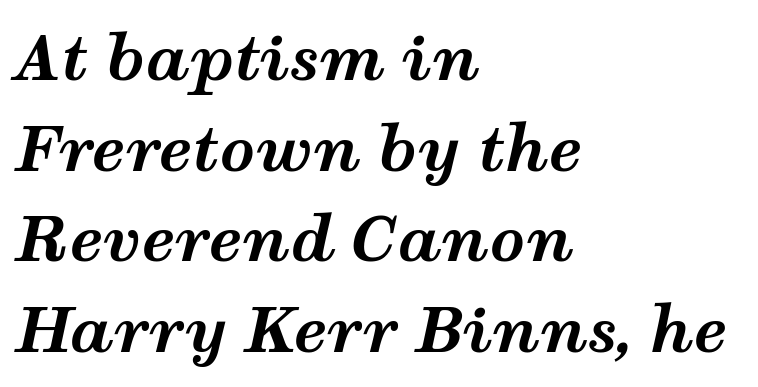
The image shows 62 px bold, wide type, italic (leaning right); set left-aligned, normal line spacing (1.46x), normal letter spacing, not underlined; medium stroke contrast and a medium x-height.
